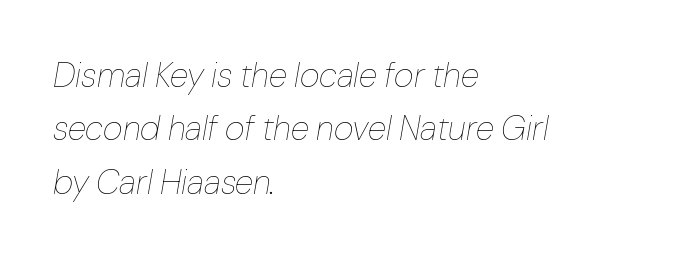
{"italic": "yes", "lean": "right", "slant_degrees": 10, "bold": "no", "weight": "thin", "width": "normal", "stroke_contrast": "low", "x_height": "medium", "monospaced": "no", "underline": "no", "align": "left", "line_spacing": "normal", "line_spacing_ratio": 1.57, "letter_spacing": "normal", "letter_spacing_em": 0.0, "glyph_px": 34}
